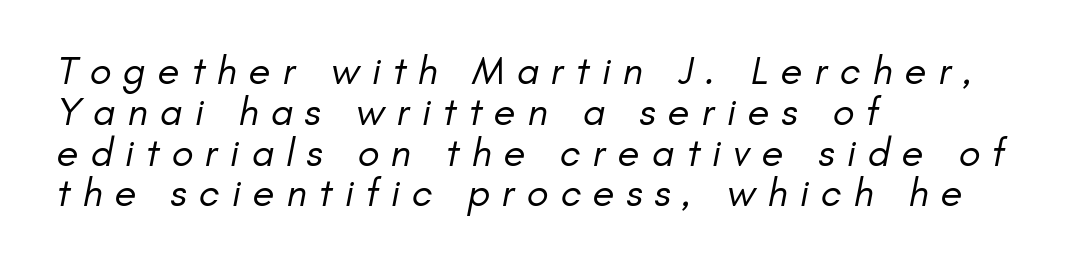
{"serif": "no", "bold": "no", "weight": "regular", "width": "normal", "stroke_contrast": "low", "x_height": "small", "monospaced": "no", "underline": "no", "align": "left", "line_spacing": "tight", "line_spacing_ratio": 1.02, "letter_spacing": "wide", "letter_spacing_em": 0.3, "glyph_px": 40}
